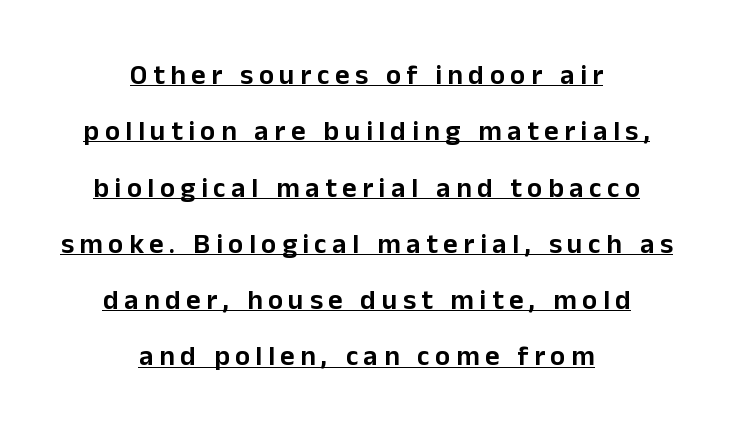
The image shows 28 px sans-serif type, upright; set centered, loose line spacing (2.01x), unusually wide letter spacing (+0.2 em), underlined; low stroke contrast and a medium x-height.
